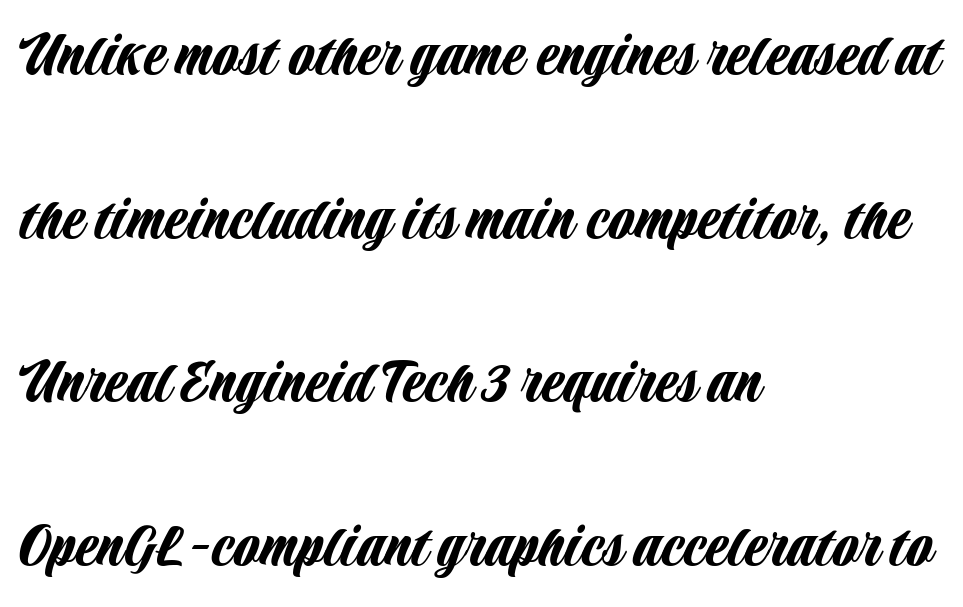
The image shows 66 px condensed sans-serif type; set left-aligned, loose line spacing (2.48x), normal letter spacing, not underlined; low stroke contrast and a large x-height.
